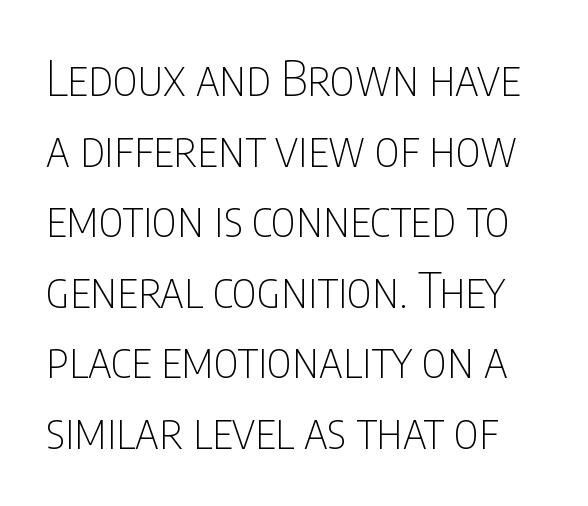
The image shows 48 px thin, condensed sans-serif type, upright; set normal line spacing (1.47x), normal letter spacing, not underlined; low stroke contrast and a large x-height.
